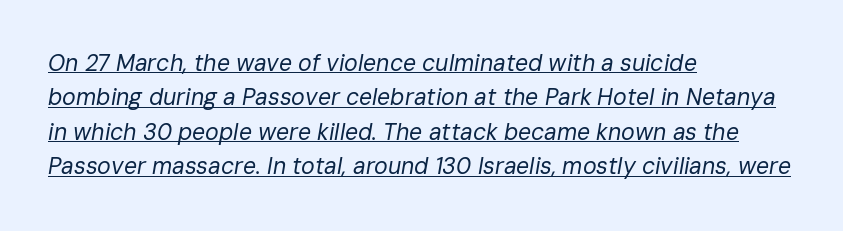
Line spacing here is normal. Has an underline been added? It has. Casual observation: everything's shoved over to the left. Quick note: italic. Spacing between characters is what you'd get straight out of the box.
